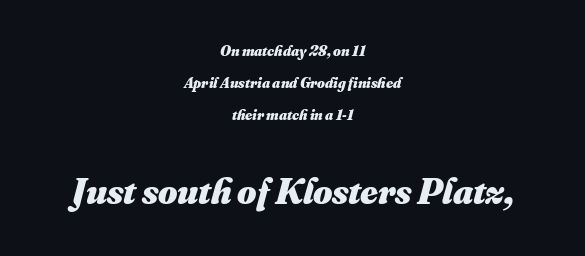
Q: Is the text bold? A: Yes.
Q: Is the text underlined? A: No.
Q: How is the paragraph aligned? A: Centered.
Q: Is the spacing between letters normal or unusually wide? A: Normal.
Q: Is the spacing between lines tight, normal or loose? A: Loose.
Q: Which block of text is set in a larger size, the first (top) or the second (bottom)? A: The second (bottom) one.
Q: Width (condensed, normal, or wide)? A: Normal.
Q: Stroke contrast? A: Medium.
Q: x-height? A: Small.
Q: Monospaced? A: No.
